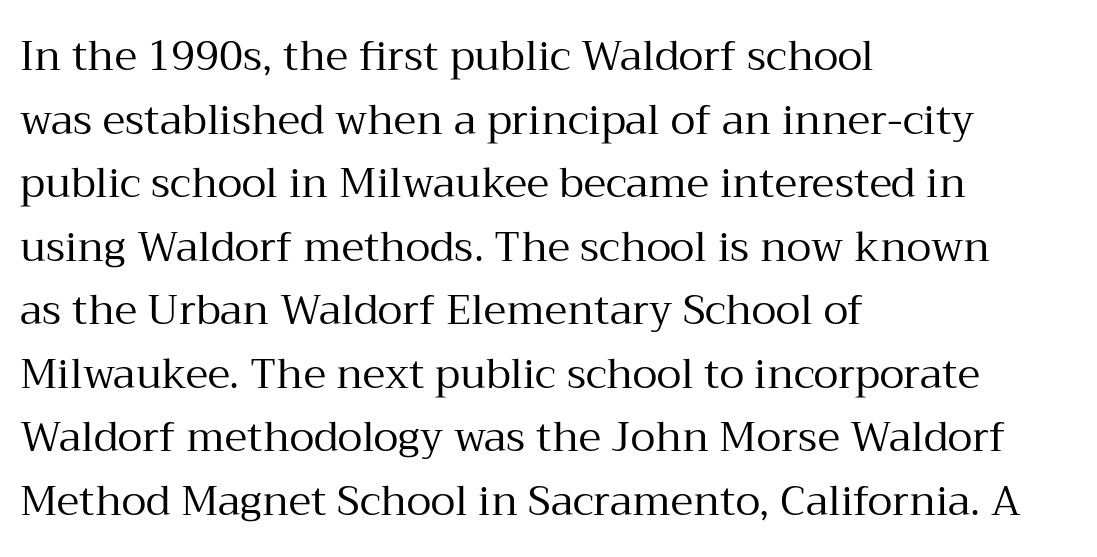
{"serif": "yes", "italic": "no", "bold": "no", "weight": "regular", "width": "normal", "stroke_contrast": "medium", "x_height": "medium", "monospaced": "no", "underline": "no", "align": "left", "line_spacing": "normal", "line_spacing_ratio": 1.55, "letter_spacing": "normal", "letter_spacing_em": 0.0, "glyph_px": 41}
